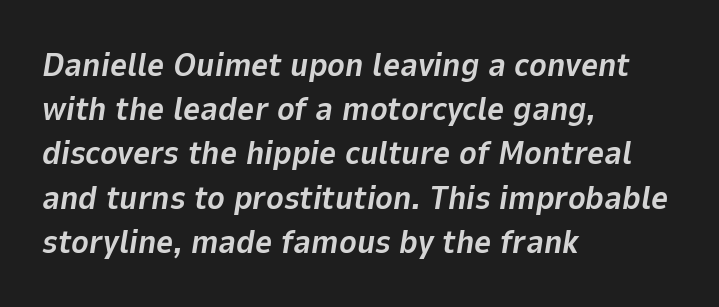
Q: Is the text bold? A: Yes.
Q: Is the text italic (slanted)? A: Yes, it leans right by about 9 degrees.
Q: Is the text underlined? A: No.
Q: How is the paragraph aligned? A: Left-aligned.
Q: Is the spacing between letters normal or unusually wide? A: Normal.
Q: Is the spacing between lines tight, normal or loose? A: Normal.
Q: Width (condensed, normal, or wide)? A: Normal.
Q: Stroke contrast? A: Low.
Q: x-height? A: Medium.
Q: Monospaced? A: No.
